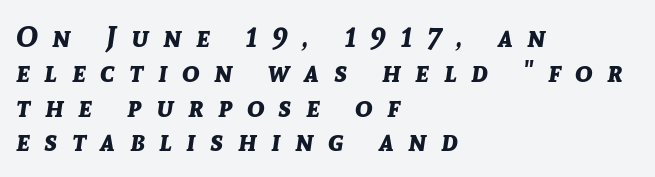
Q: Is the text bold? A: Yes.
Q: Is the text italic (slanted)? A: Yes, it leans right by about 8 degrees.
Q: Is the text underlined? A: No.
Q: How is the paragraph aligned? A: Left-aligned.
Q: Is the spacing between letters normal or unusually wide? A: Unusually wide.
Q: Width (condensed, normal, or wide)? A: Normal.
Q: Stroke contrast? A: Low.
Q: x-height? A: Medium.
Q: Monospaced? A: No.
